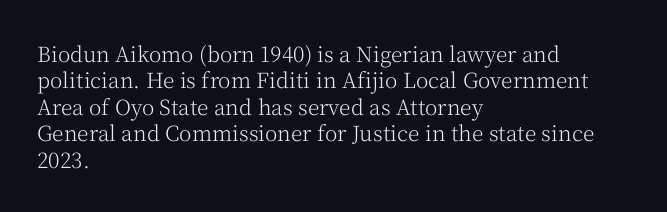
{"italic": "no", "bold": "no", "underline": "no", "align": "left", "line_spacing": "normal", "line_spacing_ratio": 1.26, "letter_spacing": "normal", "letter_spacing_em": 0.0, "glyph_px": 21}
